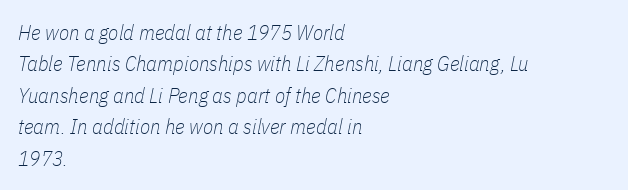
These lines are set flush left with a ragged right edge. The passage shown has conventional tracking throughout. When letters slant like this, we call the style italic. Has an underline been added? It has not. This sample keeps an unexceptional amount of space between lines.
